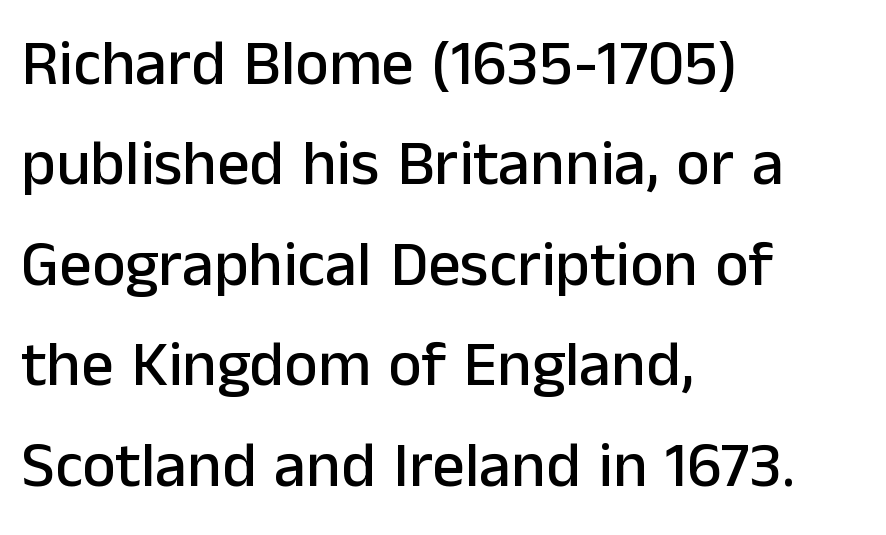
{"serif": "no", "italic": "no", "width": "normal", "stroke_contrast": "low", "x_height": "medium", "monospaced": "no", "underline": "no", "align": "left", "line_spacing": "normal", "line_spacing_ratio": 1.57, "letter_spacing": "normal", "letter_spacing_em": 0.0, "glyph_px": 64}
